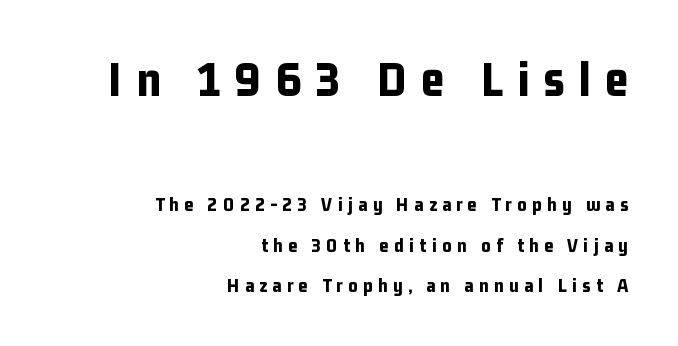
The image shows 51 px bold, condensed sans-serif type, upright; set right-aligned, loose line spacing (2.01x), unusually wide letter spacing (+0.27 em), not underlined; the first (top) block is 2.55x larger; low stroke contrast and a medium x-height.
